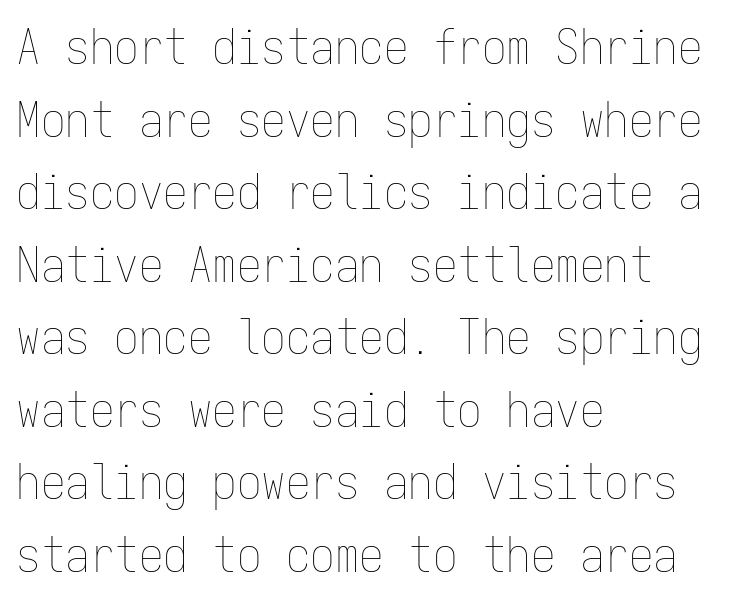
Q: Is the text bold? A: No.
Q: Is the text italic (slanted)? A: No, it is upright.
Q: Is the text underlined? A: No.
Q: How is the paragraph aligned? A: Left-aligned.
Q: Is the spacing between letters normal or unusually wide? A: Normal.
Q: Is the spacing between lines tight, normal or loose? A: Normal.
Q: Width (condensed, normal, or wide)? A: Condensed.
Q: Stroke contrast? A: Low.
Q: x-height? A: Medium.
Q: Monospaced? A: Yes.
